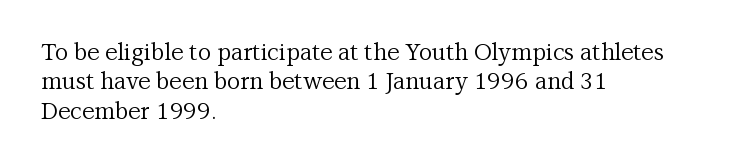
The image shows 23 px text type, upright; set left-aligned, normal line spacing (1.28x), normal letter spacing, not underlined.
